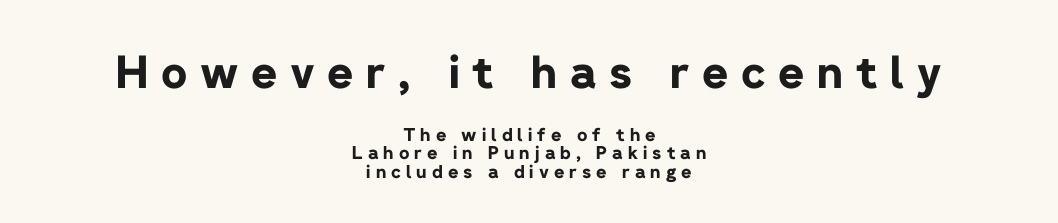
The image shows 45 px bold sans-serif type, upright; set centered, tight line spacing (1.02x), unusually wide letter spacing (+0.28 em), not underlined; the first (top) block is 2.5x larger; low stroke contrast and a medium x-height.
